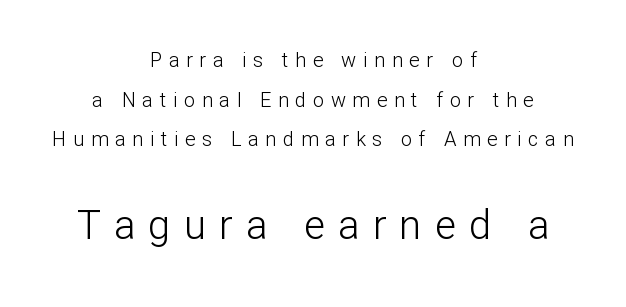
{"serif": "no", "italic": "no", "bold": "no", "weight": "light", "width": "normal", "stroke_contrast": "low", "x_height": "medium", "monospaced": "no", "underline": "no", "align": "center", "line_spacing": "loose", "line_spacing_ratio": 1.98, "letter_spacing": "wide", "letter_spacing_em": 0.33, "larger_block": "second", "size_ratio": 2.0, "glyph_px": 40}
